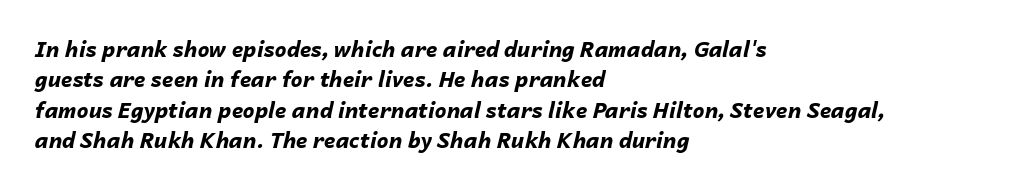
The image shows 21 px bold type, italic (leaning right); set left-aligned, normal line spacing (1.45x), normal letter spacing, not underlined.
